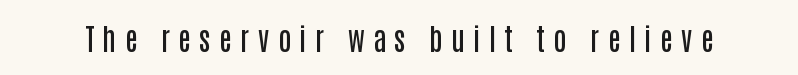
Q: Is the text bold? A: Semi-bold.
Q: Is the text italic (slanted)? A: No, it is upright.
Q: Is the typeface a serif or a sans-serif typeface? A: Sans-serif.
Q: Is the text underlined? A: No.
Q: Is the spacing between letters normal or unusually wide? A: Unusually wide.
Q: Width (condensed, normal, or wide)? A: Condensed.
Q: Stroke contrast? A: Low.
Q: x-height? A: Large.
Q: Monospaced? A: No.
